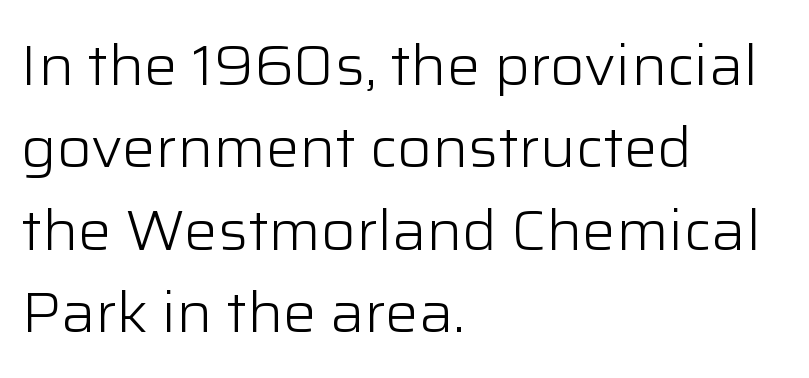
The image shows 56 px light sans-serif type, upright; set left-aligned, normal line spacing (1.47x), normal letter spacing, not underlined; low stroke contrast and a medium x-height.
